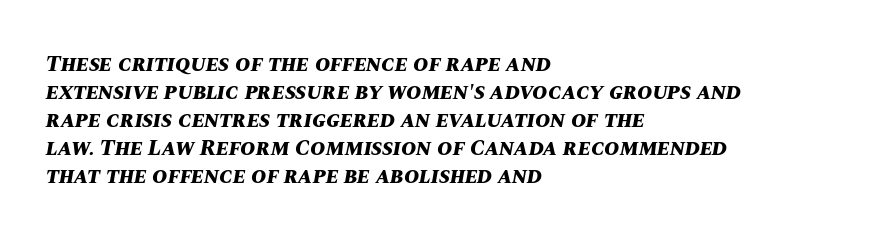
The paragraph has a hard left edge and a soft right edge. Nobody drew a line under any word here. In terms of posture, this sample is oblique. How heavy is the stroke? Heavy — this is a bold. Tracking here is standard; glyphs follow each other at the usual distance.
